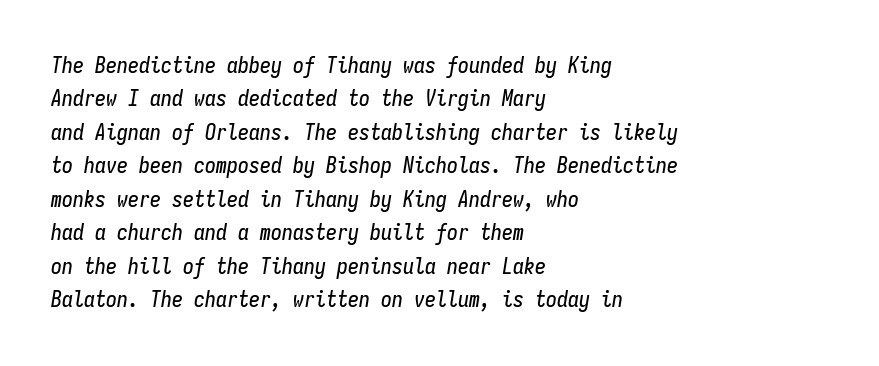
Q: Is the text italic (slanted)? A: Yes, it leans right by about 9 degrees.
Q: Is the text underlined? A: No.
Q: How is the paragraph aligned? A: Left-aligned.
Q: Is the spacing between letters normal or unusually wide? A: Normal.
Q: Is the spacing between lines tight, normal or loose? A: Normal.
